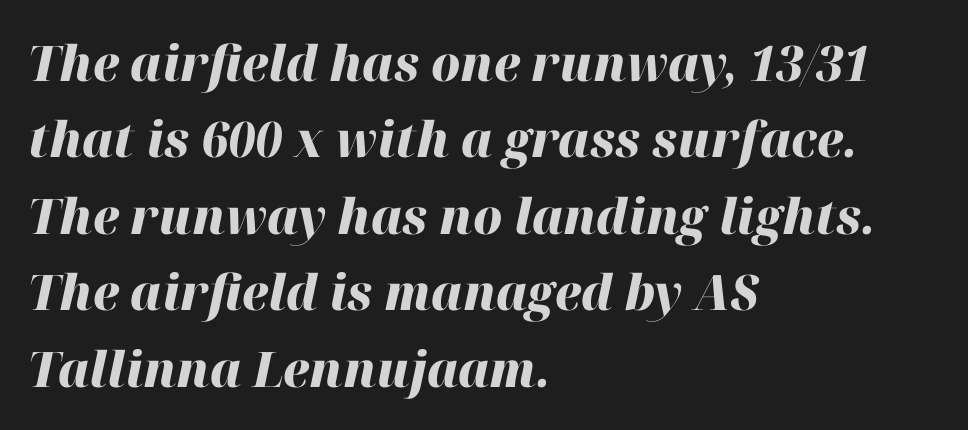
{"italic": "yes", "lean": "right", "slant_degrees": 12, "bold": "yes", "weight": "heavy", "width": "normal", "stroke_contrast": "high", "x_height": "medium", "monospaced": "no", "underline": "no", "align": "left", "line_spacing": "normal", "line_spacing_ratio": 1.56, "letter_spacing": "normal", "letter_spacing_em": 0.0, "glyph_px": 49}
